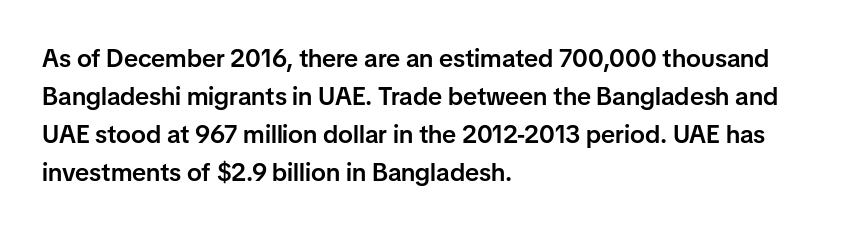
A roman cut, with each character standing at attention. The type is set solid horizontally, with unmodified tracking. These lines stack with their left ends in a neat column. Each glyph is drawn with semibold strokes, heavier than normal yet not fully bold.
